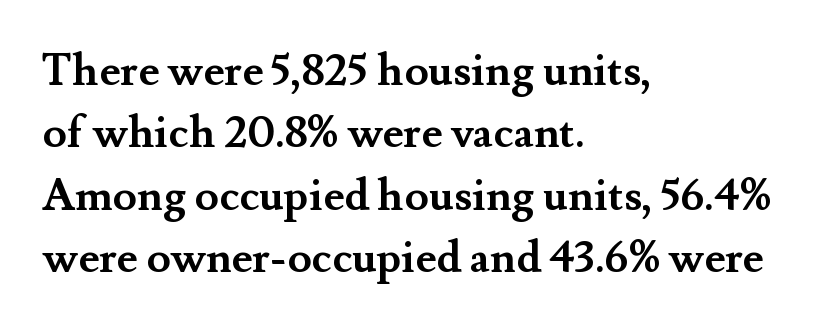
Q: Is the text bold? A: Yes.
Q: Is the text italic (slanted)? A: No, it is upright.
Q: Is the typeface a serif or a sans-serif typeface? A: Serif.
Q: Is the text underlined? A: No.
Q: How is the paragraph aligned? A: Left-aligned.
Q: Is the spacing between letters normal or unusually wide? A: Normal.
Q: Is the spacing between lines tight, normal or loose? A: Normal.
Q: Width (condensed, normal, or wide)? A: Normal.
Q: Stroke contrast? A: Medium.
Q: x-height? A: Small.
Q: Monospaced? A: No.
